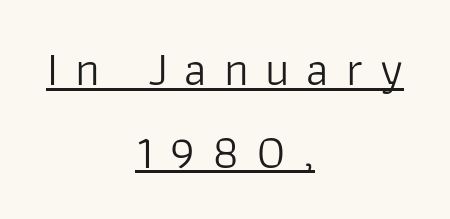
{"serif": "no", "italic": "no", "bold": "no", "weight": "light", "width": "normal", "stroke_contrast": "low", "x_height": "medium", "monospaced": "no", "underline": "yes", "align": "center", "line_spacing_ratio": 1.72, "letter_spacing": "wide", "letter_spacing_em": 0.35, "glyph_px": 48}
